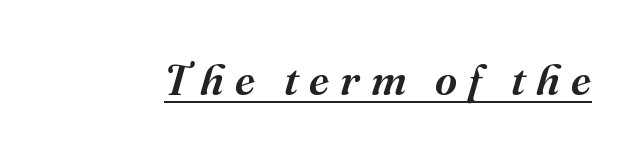
The face used here is proportionally spaced, like ordinary book or web type. Does the lettering tilt? It does — this is italic. Look at the tracking — it's clearly loosened, letters drifting apart. The font is running at a semibold setting, under full bold. Honestly, the underline is the first thing you notice here. The rendering shows small feet on the letterforms — a serif design.
